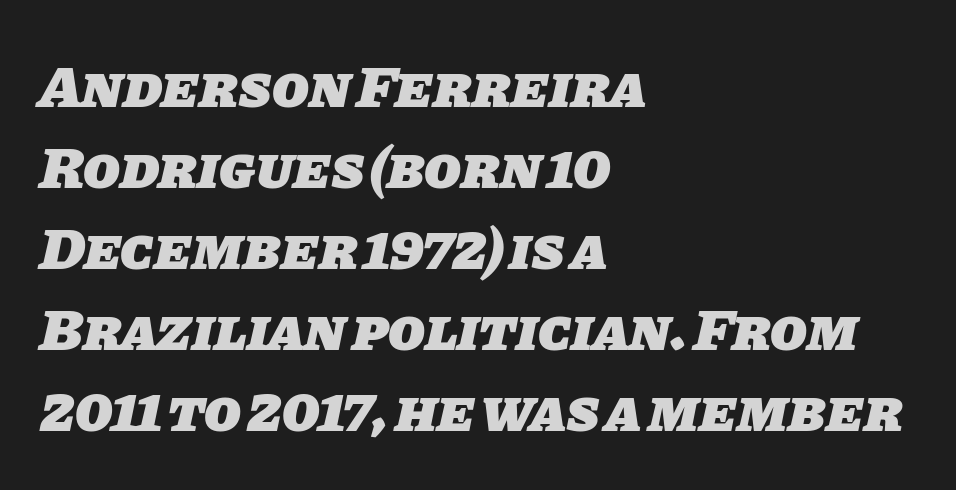
These lines carry a lot of weight — the face is fully bold. Each row of text sits above clean, open space. The designer left line spacing at the default. Nobody touched the tracking dial on this one. Think of a printed novel: that variable character pitch is what you see here.
